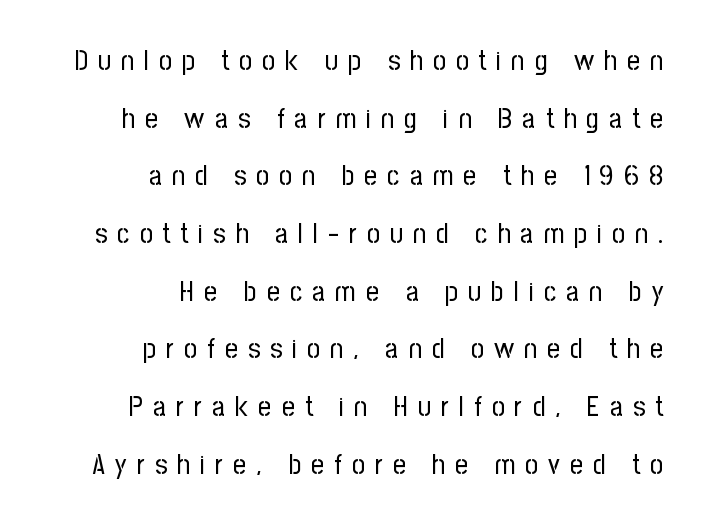
The image shows 28 px regular-weight, condensed sans-serif type, upright; set right-aligned, loose line spacing (2.06x), unusually wide letter spacing (+0.36 em), not underlined; low stroke contrast and a medium x-height.
